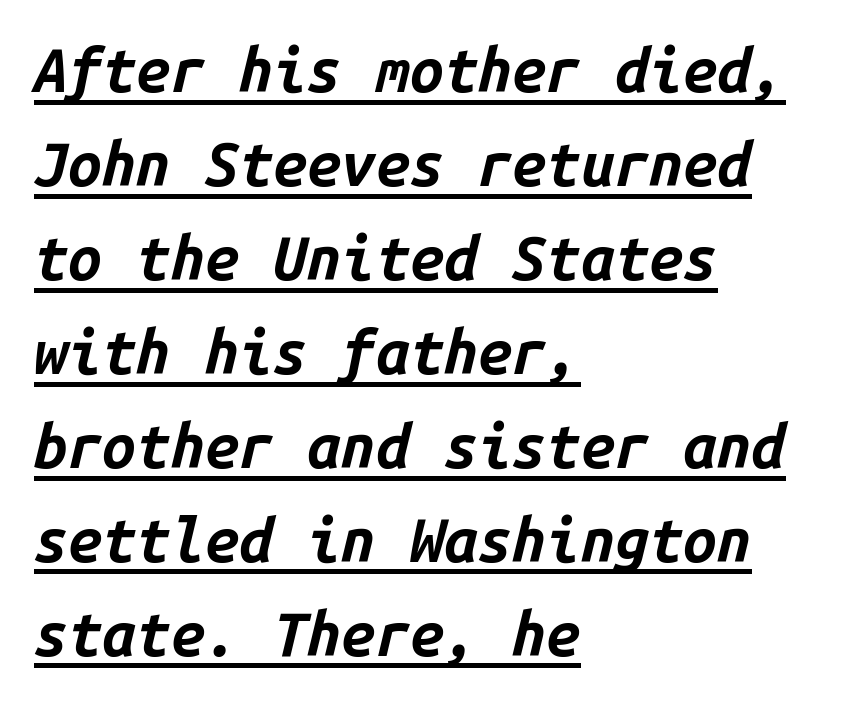
Q: Is the text bold? A: Yes.
Q: Is the text italic (slanted)? A: Yes, it leans right by about 14 degrees.
Q: Is the text underlined? A: Yes.
Q: How is the paragraph aligned? A: Left-aligned.
Q: Is the spacing between letters normal or unusually wide? A: Normal.
Q: Is the spacing between lines tight, normal or loose? A: Normal.
Q: Width (condensed, normal, or wide)? A: Normal.
Q: Stroke contrast? A: Low.
Q: x-height? A: Medium.
Q: Monospaced? A: Yes.
